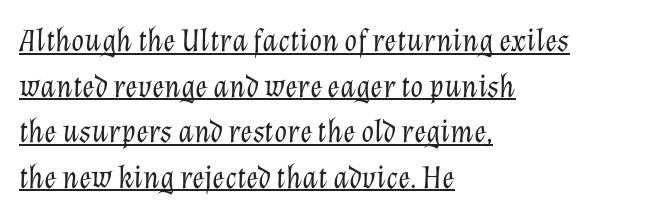
Q: Is the text bold? A: No.
Q: Is the text italic (slanted)? A: Yes, it leans right by about 12 degrees.
Q: Is the text underlined? A: Yes.
Q: How is the paragraph aligned? A: Left-aligned.
Q: Is the spacing between letters normal or unusually wide? A: Normal.
Q: Is the spacing between lines tight, normal or loose? A: Normal.
Q: Width (condensed, normal, or wide)? A: Normal.
Q: Stroke contrast? A: Low.
Q: x-height? A: Medium.
Q: Monospaced? A: No.
